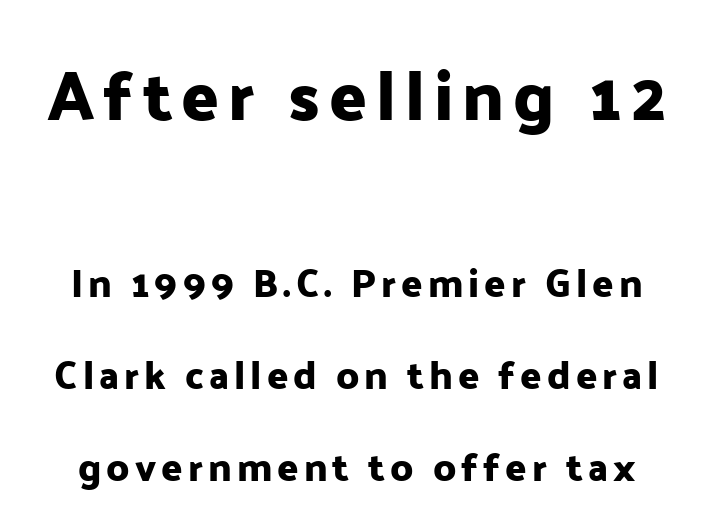
No italicization has been applied; the sample stays upright. The lines are spread far apart with generous leading. This sample has the flowing, uneven cadence of proportional lettering. Which chunk is bigger? The first one — the top block dwarfs the bottom.
